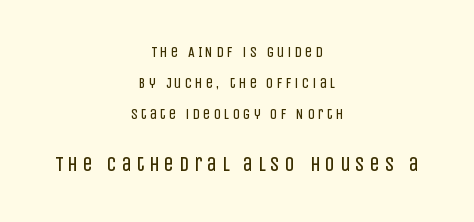
The image shows 20 px text type, upright; set centered, loose line spacing (2.2x), unusually wide letter spacing (+0.24 em), not underlined; the second (bottom) block is 1.43x larger.
